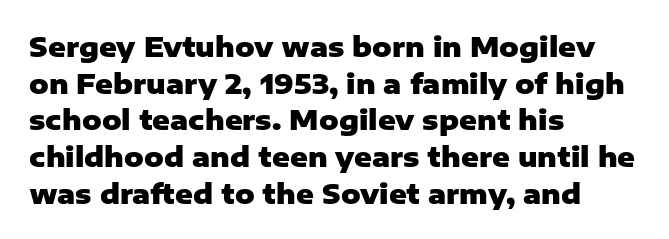
Q: Is the text bold? A: Yes.
Q: Is the text italic (slanted)? A: No, it is upright.
Q: Is the text underlined? A: No.
Q: How is the paragraph aligned? A: Left-aligned.
Q: Is the spacing between letters normal or unusually wide? A: Normal.
Q: Is the spacing between lines tight, normal or loose? A: Normal.
